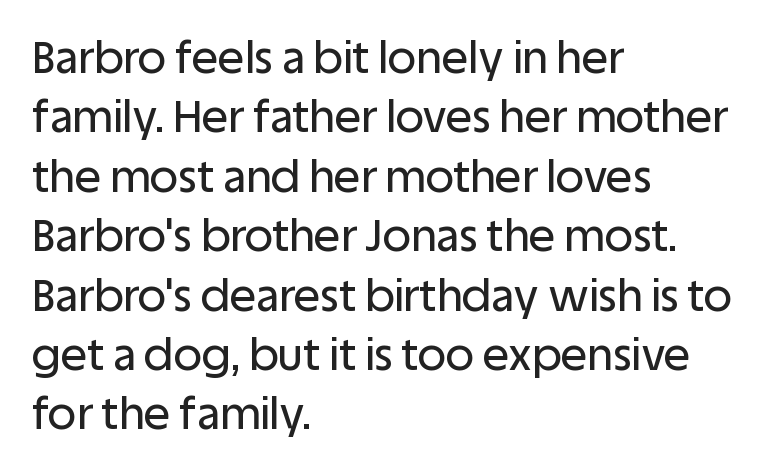
Q: Is the text italic (slanted)? A: No, it is upright.
Q: Is the typeface a serif or a sans-serif typeface? A: Sans-serif.
Q: Is the text underlined? A: No.
Q: How is the paragraph aligned? A: Left-aligned.
Q: Is the spacing between letters normal or unusually wide? A: Normal.
Q: Is the spacing between lines tight, normal or loose? A: Normal.
Q: Width (condensed, normal, or wide)? A: Normal.
Q: Stroke contrast? A: Low.
Q: x-height? A: Large.
Q: Monospaced? A: No.
